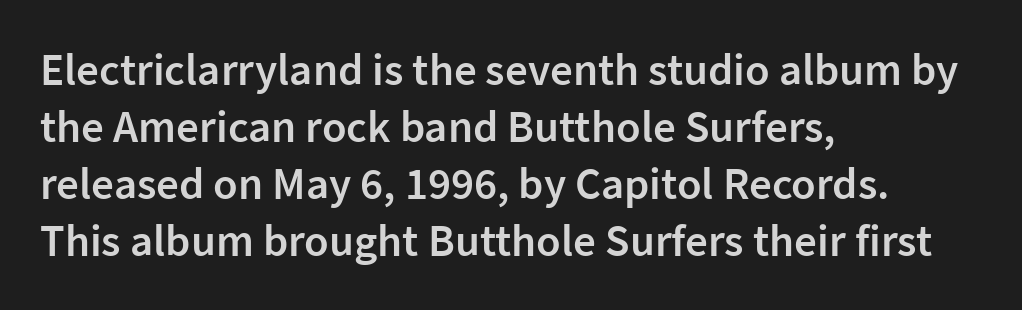
The image shows 45 px semibold sans-serif type, upright; set left-aligned, normal line spacing (1.27x), normal letter spacing, not underlined; low stroke contrast and a medium x-height.
